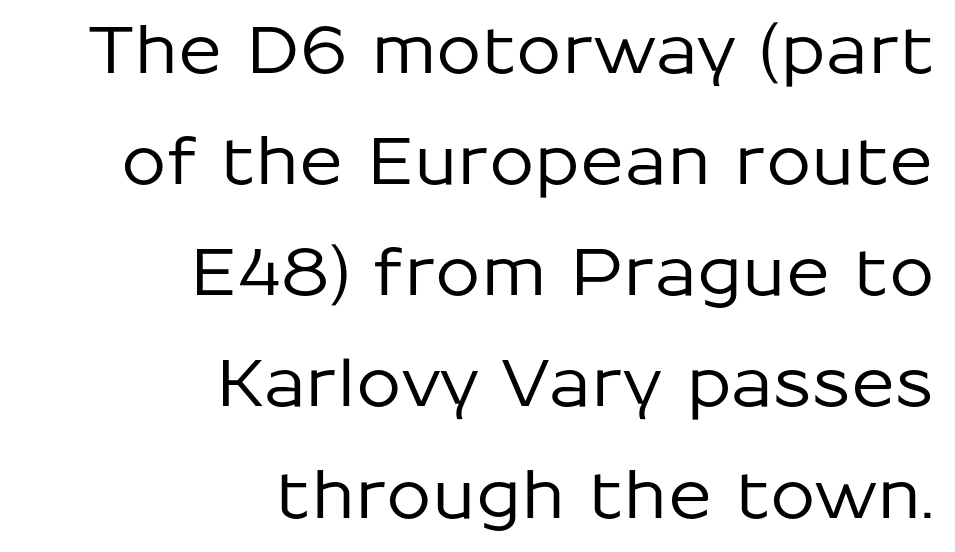
The image shows 65 px sans-serif type, upright; set right-aligned, line spacing 1.71x, normal letter spacing, not underlined; low stroke contrast and a medium x-height.
